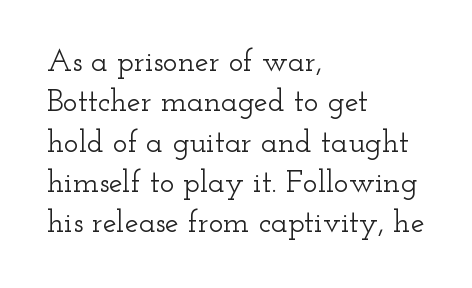
{"serif": "yes", "italic": "no", "width": "wide", "stroke_contrast": "low", "x_height": "small", "monospaced": "no", "underline": "no", "align": "left", "line_spacing": "normal", "line_spacing_ratio": 1.3, "letter_spacing": "normal", "letter_spacing_em": 0.0, "glyph_px": 31}
